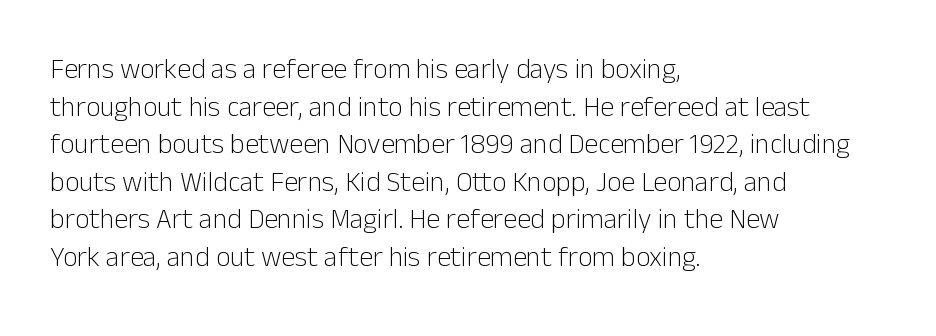
Q: Is the text bold? A: No.
Q: Is the text italic (slanted)? A: No, it is upright.
Q: Is the typeface a serif or a sans-serif typeface? A: Sans-serif.
Q: Is the text underlined? A: No.
Q: How is the paragraph aligned? A: Left-aligned.
Q: Is the spacing between letters normal or unusually wide? A: Normal.
Q: Is the spacing between lines tight, normal or loose? A: Normal.
Q: Width (condensed, normal, or wide)? A: Normal.
Q: Stroke contrast? A: Low.
Q: x-height? A: Medium.
Q: Monospaced? A: No.
